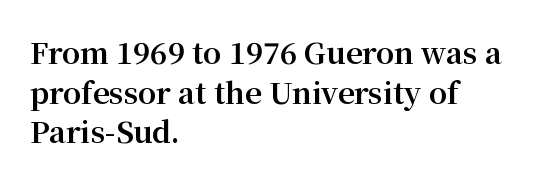
Q: Is the text bold? A: Yes.
Q: Is the text italic (slanted)? A: No, it is upright.
Q: Is the typeface a serif or a sans-serif typeface? A: Serif.
Q: Is the text underlined? A: No.
Q: How is the paragraph aligned? A: Left-aligned.
Q: Is the spacing between letters normal or unusually wide? A: Normal.
Q: Is the spacing between lines tight, normal or loose? A: Normal.
Q: Width (condensed, normal, or wide)? A: Normal.
Q: Stroke contrast? A: Medium.
Q: x-height? A: Medium.
Q: Monospaced? A: No.
